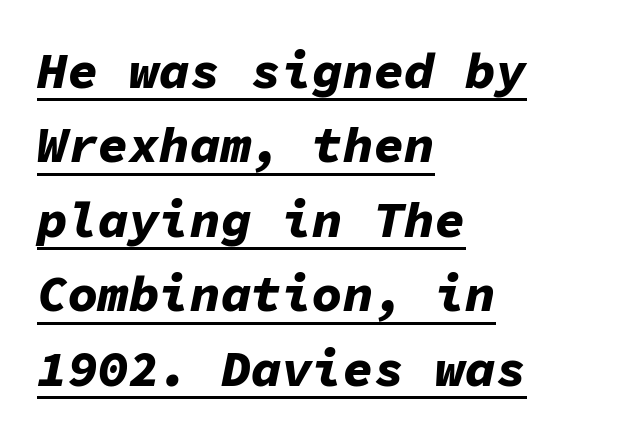
These lines sit exactly where default settings would place them. Notice how a bar underscores the lettering throughout. Chunky letters — that's bold for sure. Short note: letters normally spaced. Tall strokes in this sample are angled rather than plumb. Is the block centered? No — it sits flush against the left margin.
